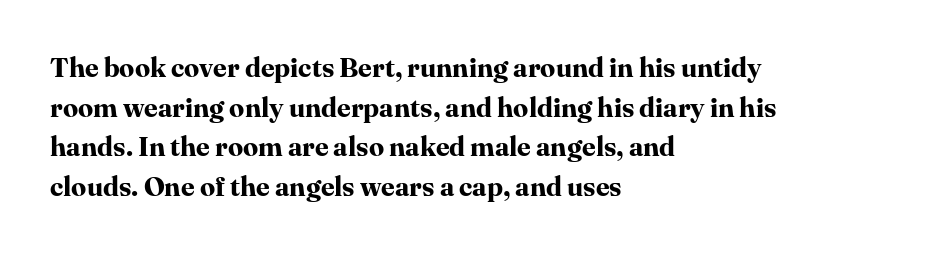
{"italic": "no", "bold": "yes", "underline": "no", "align": "left", "line_spacing": "normal", "line_spacing_ratio": 1.47, "letter_spacing": "normal", "letter_spacing_em": 0.0, "glyph_px": 27}
